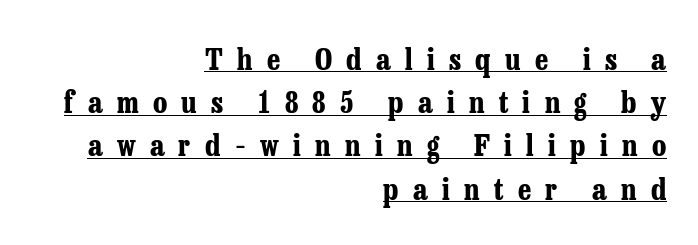
Q: Is the text bold? A: Yes.
Q: Is the text italic (slanted)? A: No, it is upright.
Q: Is the typeface a serif or a sans-serif typeface? A: Serif.
Q: Is the text underlined? A: Yes.
Q: How is the paragraph aligned? A: Right-aligned.
Q: Is the spacing between letters normal or unusually wide? A: Unusually wide.
Q: Is the spacing between lines tight, normal or loose? A: Normal.
Q: Width (condensed, normal, or wide)? A: Condensed.
Q: Stroke contrast? A: Low.
Q: x-height? A: Medium.
Q: Monospaced? A: No.
